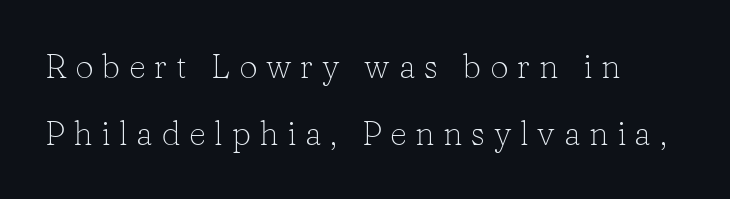
{"serif": "yes", "italic": "no", "bold": "no", "weight": "light", "width": "normal", "stroke_contrast": "low", "x_height": "medium", "monospaced": "no", "underline": "no", "align": "left", "line_spacing": "loose", "line_spacing_ratio": 2.03, "letter_spacing": "wide", "letter_spacing_em": 0.26, "glyph_px": 33}
